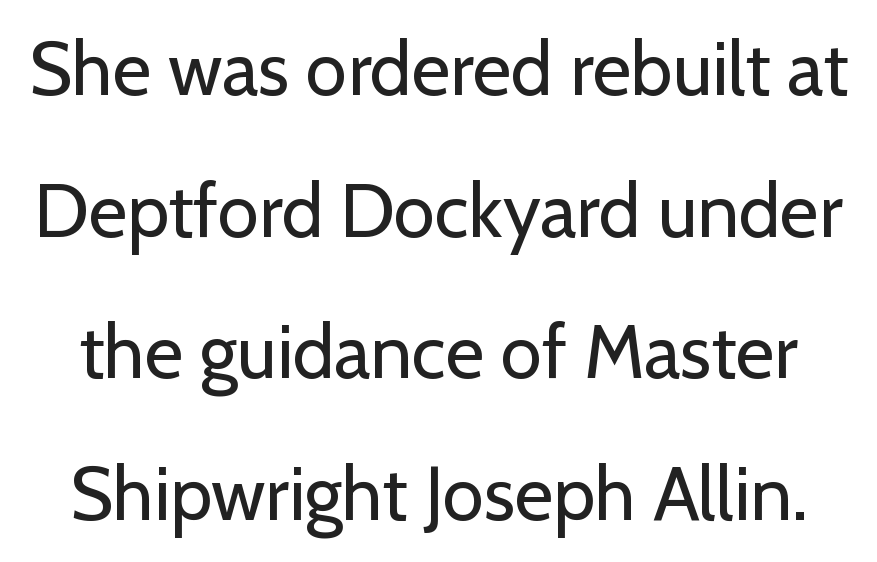
The image shows 75 px regular-weight sans-serif type, upright; set line spacing 1.89x, normal letter spacing, not underlined; low stroke contrast and a medium x-height.
